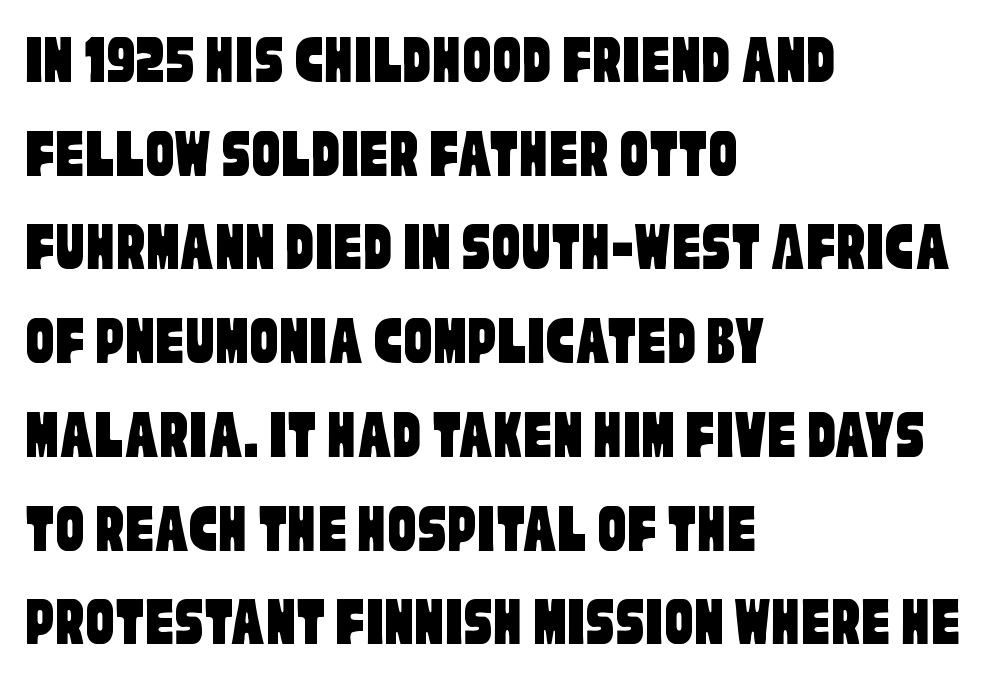
Visually the block forms a straight wall on the left and a jagged coastline on the right. Between one letter and the next there's only the usual sliver of space. Spacing verdict: proportional, widths tailored to each character. What kind of face is this? One without serifs — a sans. Rule under the text: the space is simply empty. Leading: standard.
